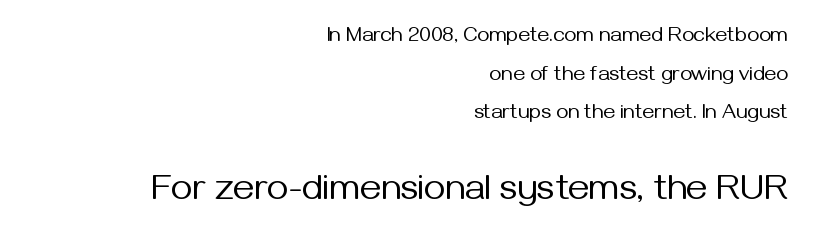
Stroke terminals: plain, sans-serif. The letterforms sit at book weight or below. The setting favours the right margin, as signatures and pull-quotes sometimes do. Just letters on the line, the space beneath them empty.
